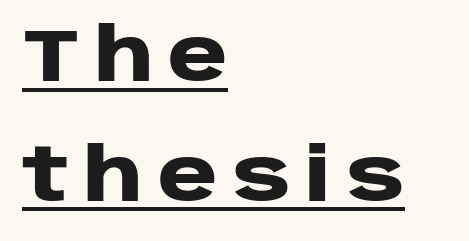
The letters stand straight up with perfectly vertical stems. A typesetter would call this proportional, since set widths differ per character. Font category for this specimen: sans-serif. Summary of weight: heavy, a full bold. The passage shown stacks its lines at a standard gap.
